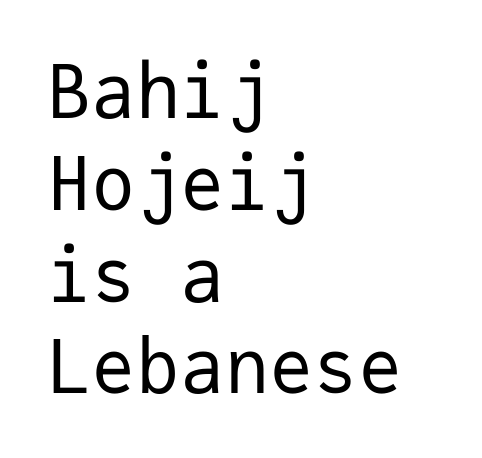
The image shows 74 px regular-weight sans-serif type, upright, monospaced; set left-aligned, line spacing 1.24x, normal letter spacing, not underlined; low stroke contrast and a medium x-height.
